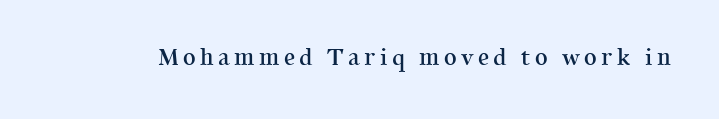
The image shows 22 px text type, upright; set unusually wide letter spacing (+0.2 em), not underlined.
